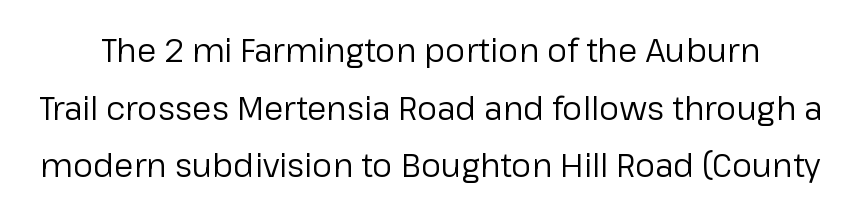
Q: Is the text bold? A: No.
Q: Is the text italic (slanted)? A: No, it is upright.
Q: Is the typeface a serif or a sans-serif typeface? A: Sans-serif.
Q: Is the text underlined? A: No.
Q: Is the spacing between letters normal or unusually wide? A: Normal.
Q: Width (condensed, normal, or wide)? A: Normal.
Q: Stroke contrast? A: Low.
Q: x-height? A: Medium.
Q: Monospaced? A: No.
